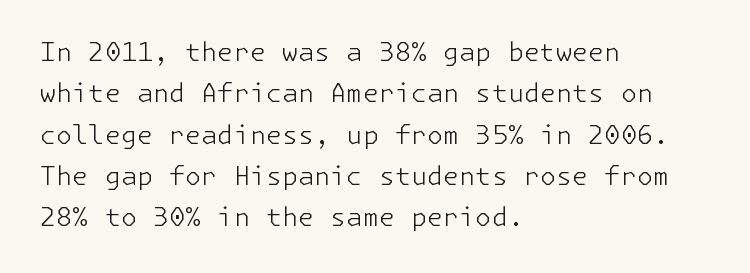
The image shows 26 px text type, upright; set left-aligned, normal line spacing (1.59x), normal letter spacing, not underlined.
